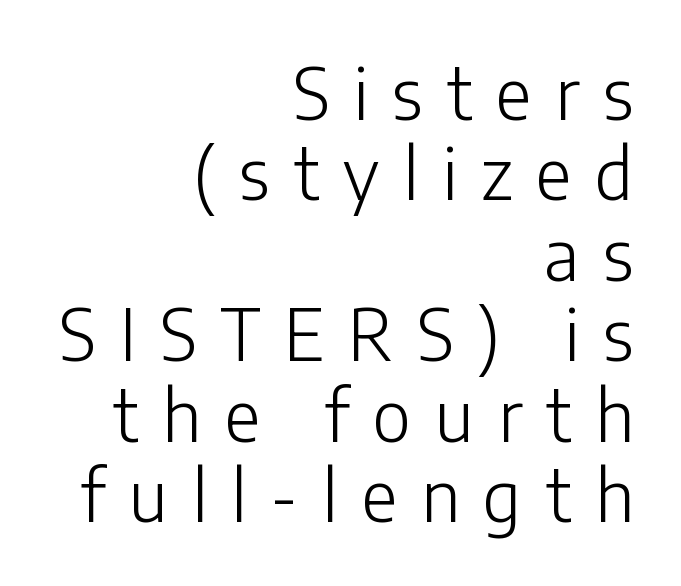
Q: Is the text bold? A: No.
Q: Is the text italic (slanted)? A: No, it is upright.
Q: Is the typeface a serif or a sans-serif typeface? A: Sans-serif.
Q: Is the text underlined? A: No.
Q: How is the paragraph aligned? A: Right-aligned.
Q: Is the spacing between letters normal or unusually wide? A: Unusually wide.
Q: Is the spacing between lines tight, normal or loose? A: Tight.
Q: Width (condensed, normal, or wide)? A: Normal.
Q: Stroke contrast? A: Low.
Q: x-height? A: Medium.
Q: Monospaced? A: No.
